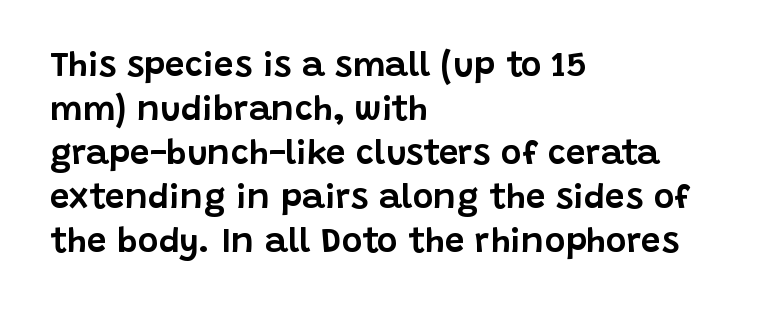
Q: Is the text italic (slanted)? A: No, it is upright.
Q: Is the typeface a serif or a sans-serif typeface? A: Sans-serif.
Q: Is the text underlined? A: No.
Q: How is the paragraph aligned? A: Left-aligned.
Q: Is the spacing between letters normal or unusually wide? A: Normal.
Q: Is the spacing between lines tight, normal or loose? A: Normal.
Q: Width (condensed, normal, or wide)? A: Normal.
Q: Stroke contrast? A: Low.
Q: x-height? A: Large.
Q: Monospaced? A: No.
